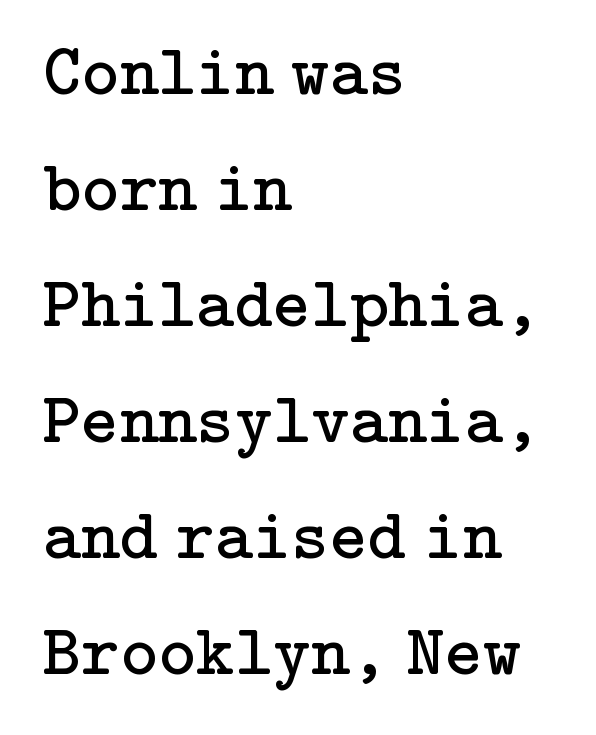
The image shows 73 px regular-weight serif type, upright; set left-aligned, normal line spacing (1.59x), normal letter spacing, not underlined; low stroke contrast and a medium x-height.
